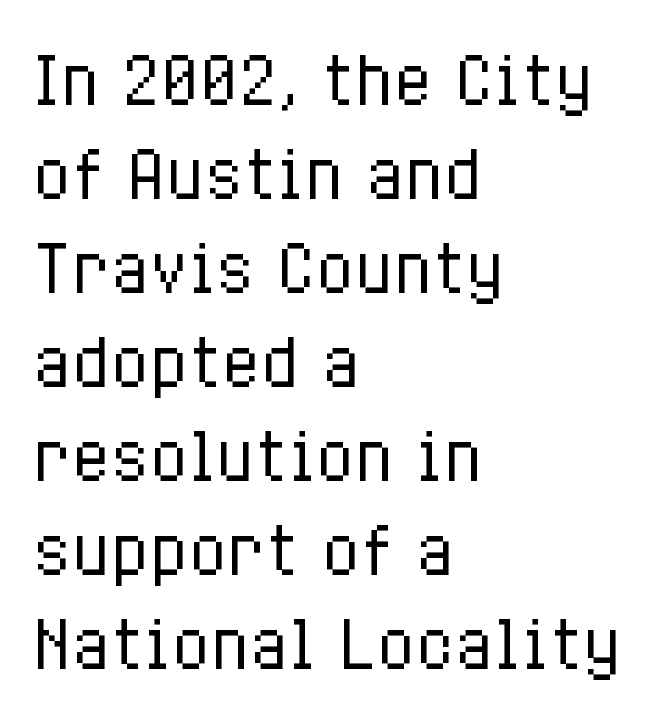
A classic flush-left, rag-right setting is used for this passage. Regarding leading, the lines here are spaced in the standard way. Heft: none added — not bold. How are the letters spaced? Ordinarily, with no added tracking.
